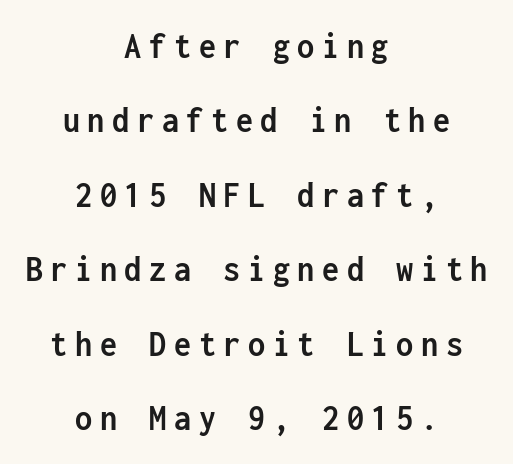
{"serif": "no", "italic": "no", "bold": "yes", "weight": "semibold", "width": "condensed", "stroke_contrast": "low", "x_height": "medium", "monospaced": "yes", "underline": "no", "align": "center", "line_spacing": "loose", "line_spacing_ratio": 1.96, "letter_spacing": "wide", "letter_spacing_em": 0.2, "glyph_px": 38}
